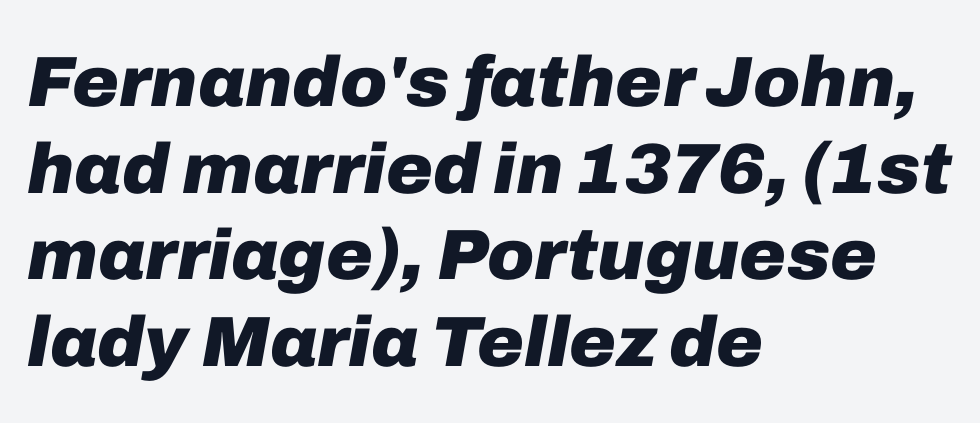
Typeset ragged right — the left edge is the straight one. This sample has the flowing, uneven cadence of proportional lettering. Caption: standard tracking, unaltered. The whole block is typeset with a tilt. Descender tails drop into unmarked territory. Stroke thickness is high; the sample reads as a true bold.
